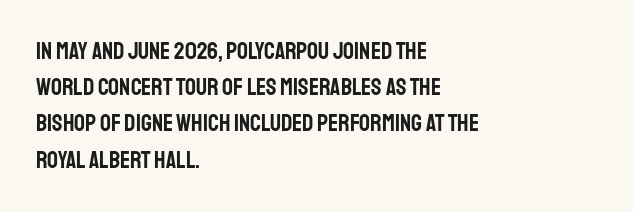
Leading: standard. Ascenders rise straight up at ninety degrees. Nobody drew a line under any word here. Here the glyphs are tracked normally, forming tight word shapes. All the whitespace from short lines collects on the right.
